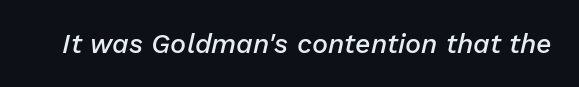
Q: Is the text bold? A: Semi-bold.
Q: Is the text italic (slanted)? A: Yes, it leans right by about 13 degrees.
Q: Is the text underlined? A: No.
Q: Is the spacing between letters normal or unusually wide? A: Normal.
